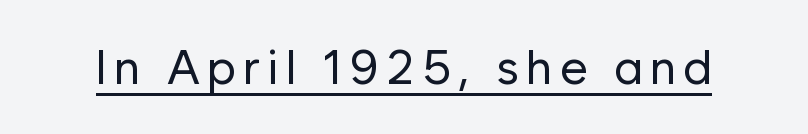
Q: Is the text bold? A: No.
Q: Is the text italic (slanted)? A: No, it is upright.
Q: Is the typeface a serif or a sans-serif typeface? A: Sans-serif.
Q: Is the text underlined? A: Yes.
Q: Width (condensed, normal, or wide)? A: Normal.
Q: Stroke contrast? A: Low.
Q: x-height? A: Medium.
Q: Monospaced? A: No.
